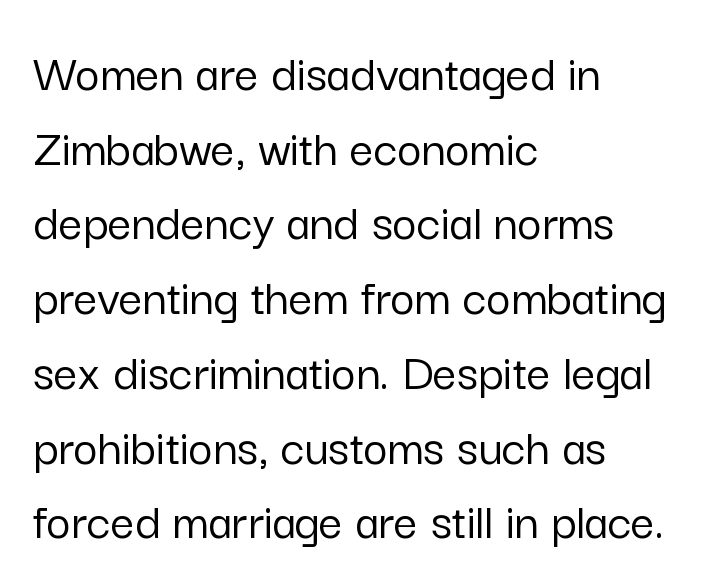
The image shows 53 px sans-serif type, upright; set left-aligned, normal line spacing (1.41x), normal letter spacing, not underlined; low stroke contrast and a medium x-height.
